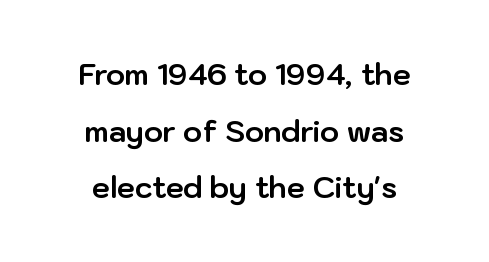
Compared with typical body copy, the letter spacing here is the same. When letters stand straight like this, we call the style roman or upright. Honestly, the rows look like they've been pulled way apart. Layout note: lines centered. Nobody drew a line under any word here.
